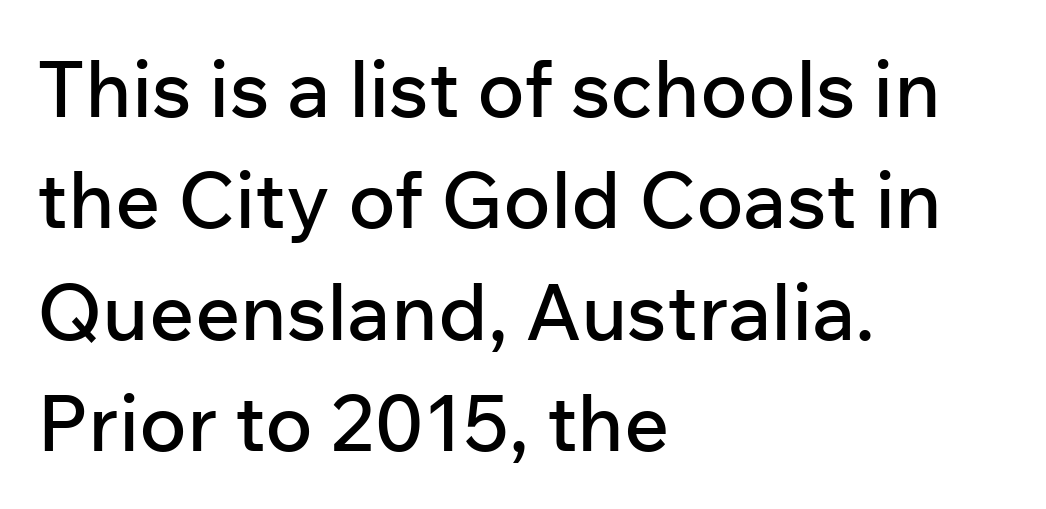
The image shows 79 px sans-serif type, upright; set left-aligned, normal line spacing (1.41x), normal letter spacing, not underlined; low stroke contrast and a medium x-height.
